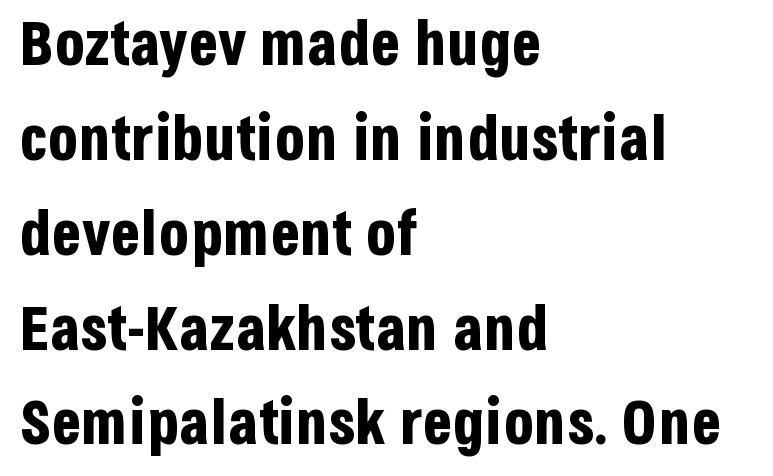
{"serif": "no", "italic": "no", "bold": "yes", "weight": "bold", "width": "condensed", "stroke_contrast": "low", "x_height": "large", "monospaced": "no", "underline": "no", "align": "left", "line_spacing": "normal", "line_spacing_ratio": 1.53, "letter_spacing": "normal", "letter_spacing_em": 0.0, "glyph_px": 62}
